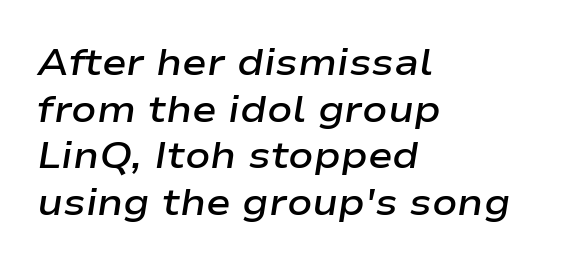
Q: Is the text bold? A: Semi-bold.
Q: Is the text italic (slanted)? A: Yes, it leans right by about 9 degrees.
Q: Is the text underlined? A: No.
Q: How is the paragraph aligned? A: Left-aligned.
Q: Is the spacing between letters normal or unusually wide? A: Normal.
Q: Is the spacing between lines tight, normal or loose? A: Normal.
Q: Width (condensed, normal, or wide)? A: Wide.
Q: Stroke contrast? A: Low.
Q: x-height? A: Medium.
Q: Monospaced? A: No.
